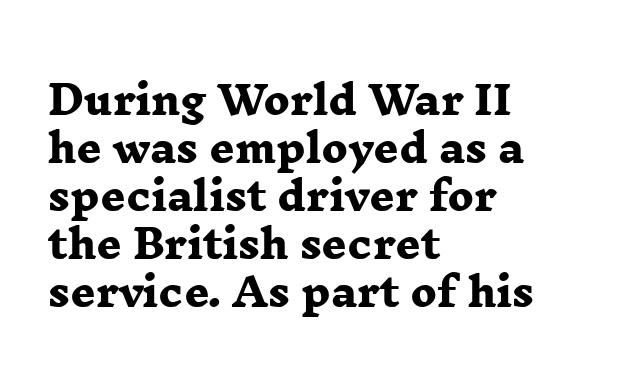
Q: Is the text bold? A: Yes.
Q: Is the typeface a serif or a sans-serif typeface? A: Serif.
Q: Is the text underlined? A: No.
Q: How is the paragraph aligned? A: Left-aligned.
Q: Is the spacing between letters normal or unusually wide? A: Normal.
Q: Width (condensed, normal, or wide)? A: Wide.
Q: Stroke contrast? A: Low.
Q: x-height? A: Medium.
Q: Monospaced? A: No.
